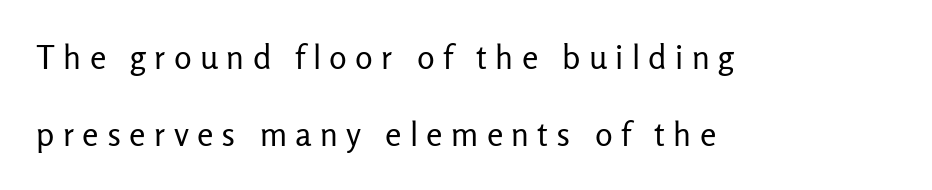
The image shows 33 px regular-weight sans-serif type, upright; set left-aligned, loose line spacing (2.32x), unusually wide letter spacing (+0.25 em), not underlined; low stroke contrast and a medium x-height.
